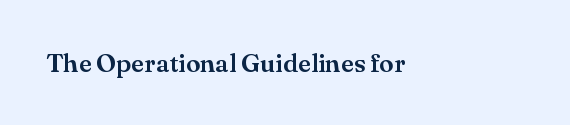
The image shows 26 px text type, upright; set normal letter spacing, not underlined.
